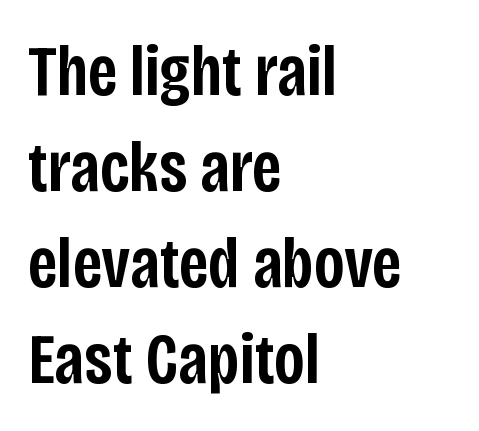
Q: Is the text bold? A: Semi-bold.
Q: Is the text italic (slanted)? A: No, it is upright.
Q: Is the typeface a serif or a sans-serif typeface? A: Sans-serif.
Q: Is the text underlined? A: No.
Q: How is the paragraph aligned? A: Left-aligned.
Q: Is the spacing between letters normal or unusually wide? A: Normal.
Q: Is the spacing between lines tight, normal or loose? A: Normal.
Q: Width (condensed, normal, or wide)? A: Condensed.
Q: Stroke contrast? A: Low.
Q: x-height? A: Large.
Q: Monospaced? A: No.
